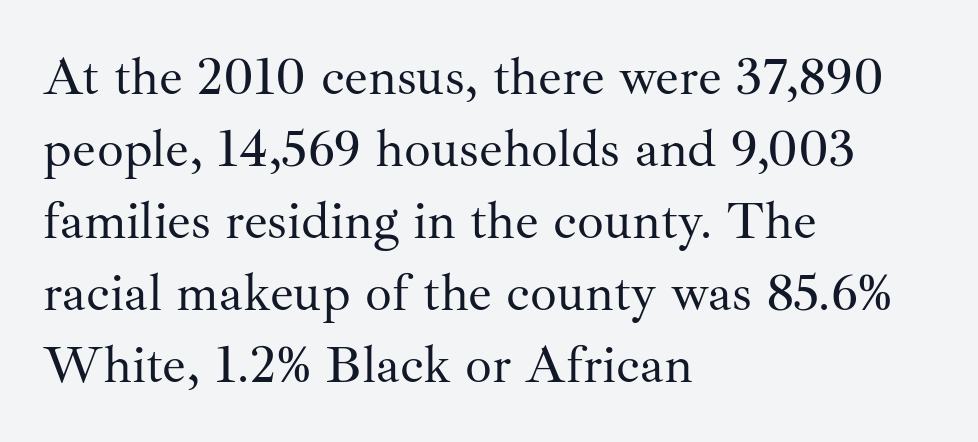
Quick note: not italic, upright. The designer left line spacing at the default. Default kerning and tracking; the words read as compact shapes. Just letters on the line, the space beneath them empty. The setting favours the left margin, as ordinary paragraphs usually do. The typesetting does not lean heavy: it is not bold.
